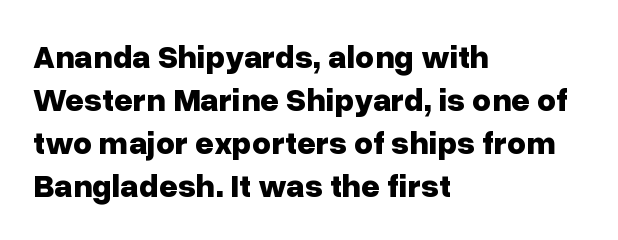
{"serif": "no", "italic": "no", "bold": "yes", "weight": "bold", "width": "normal", "stroke_contrast": "low", "x_height": "medium", "monospaced": "no", "underline": "no", "align": "left", "line_spacing": "normal", "line_spacing_ratio": 1.3, "letter_spacing": "normal", "letter_spacing_em": 0.0, "glyph_px": 33}
